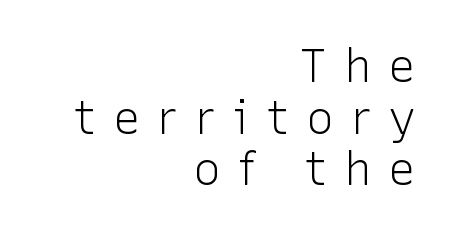
The image shows 46 px light sans-serif type, upright; set right-aligned, tight line spacing (1.12x), unusually wide letter spacing (+0.37 em), not underlined; low stroke contrast and a medium x-height.
